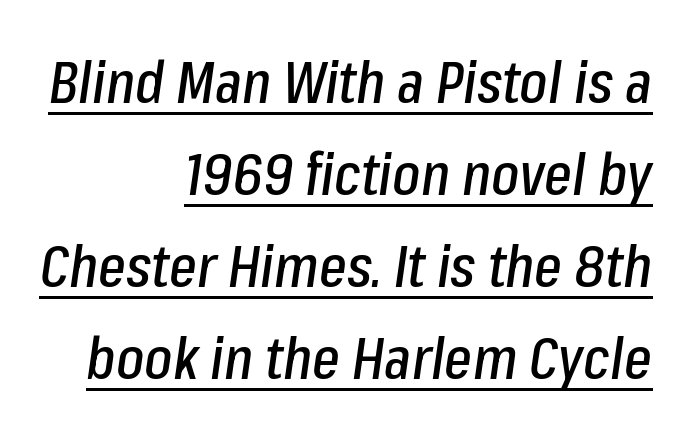
The image shows 59 px condensed type, italic (leaning right); set right-aligned, normal line spacing (1.56x), normal letter spacing, underlined; low stroke contrast and a medium x-height.
